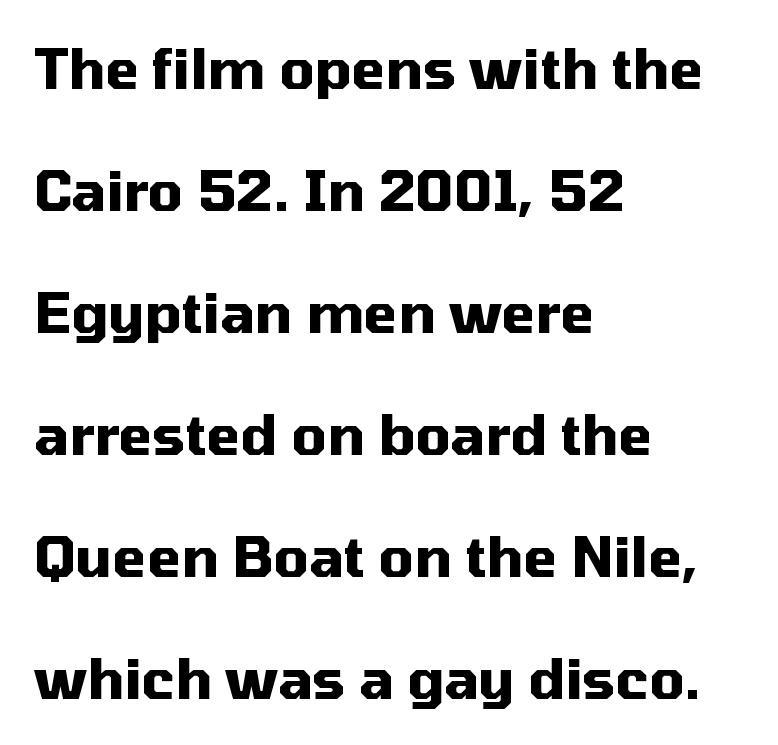
The image shows 55 px heavy sans-serif type, upright; set left-aligned, loose line spacing (2.22x), normal letter spacing, not underlined; medium stroke contrast and a medium x-height.
